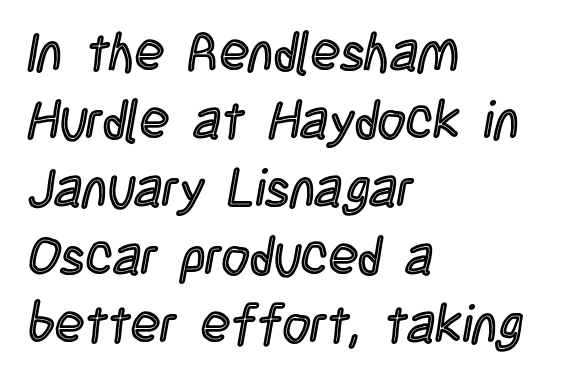
{"width": "condensed", "x_height": "large", "monospaced": "no", "underline": "no", "align": "left", "line_spacing": "normal", "line_spacing_ratio": 1.26, "letter_spacing": "normal", "letter_spacing_em": 0.0, "glyph_px": 54}
